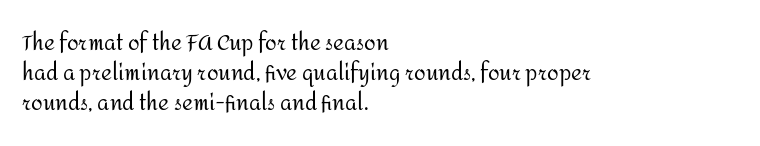
The image shows 21 px text type, upright; set left-aligned, normal line spacing (1.42x), normal letter spacing, not underlined.
